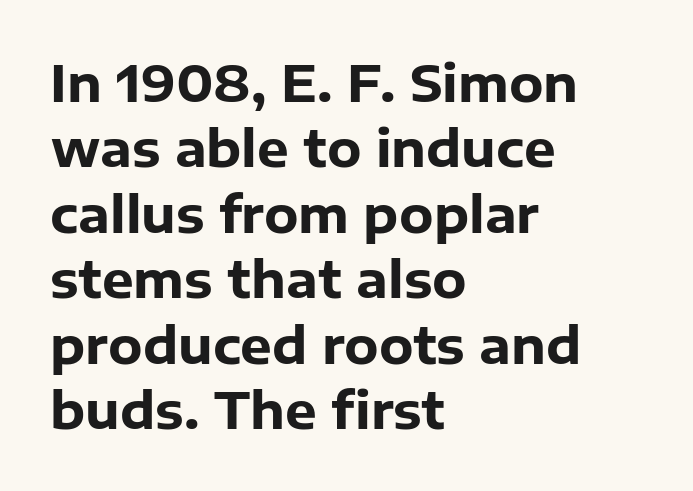
Tall strokes in this sample are plumb rather than angled. A typesetter would label this face a sans. Underline: absent. In terms of letterspacing, this is plain default setting.
